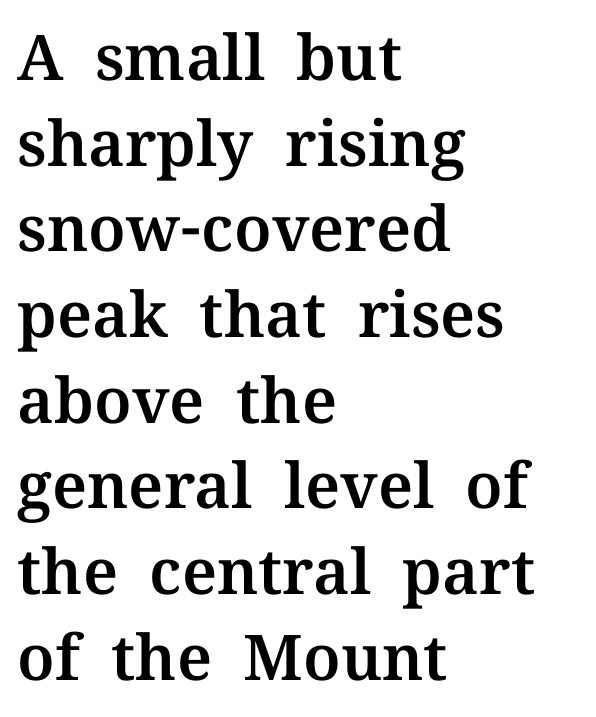
{"serif": "yes", "italic": "no", "width": "normal", "stroke_contrast": "medium", "x_height": "medium", "monospaced": "no", "underline": "no", "align": "left", "line_spacing": "normal", "line_spacing_ratio": 1.36, "letter_spacing": "normal", "letter_spacing_em": 0.0, "glyph_px": 63}
